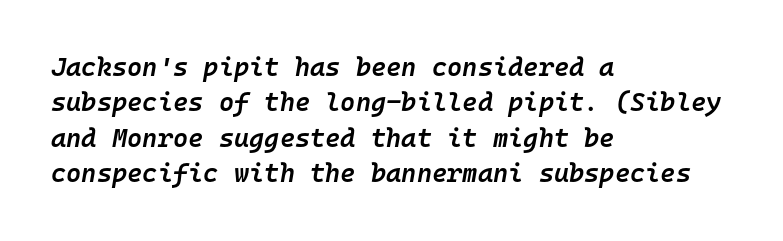
{"italic": "yes", "lean": "right", "slant_degrees": 10, "bold": "semi", "underline": "no", "align": "left", "line_spacing": "normal", "line_spacing_ratio": 1.36, "letter_spacing": "normal", "letter_spacing_em": 0.0, "glyph_px": 26}
